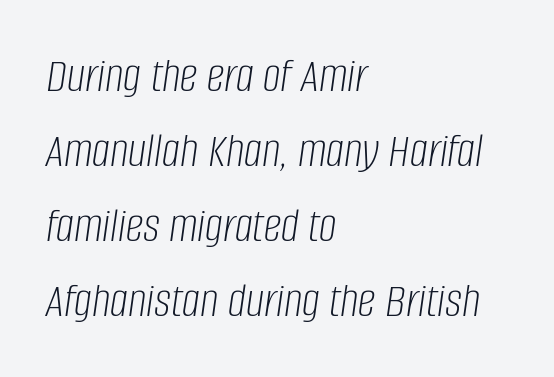
The string is rendered with underlining switched off. Looks like regular typesetting: each glyph gets only the width it needs. No chunkiness to these letters — they're not bold. The paragraph has a hard left edge and a soft right edge. Line spacing here is normal. The letters are slanted; this is an italic face.
